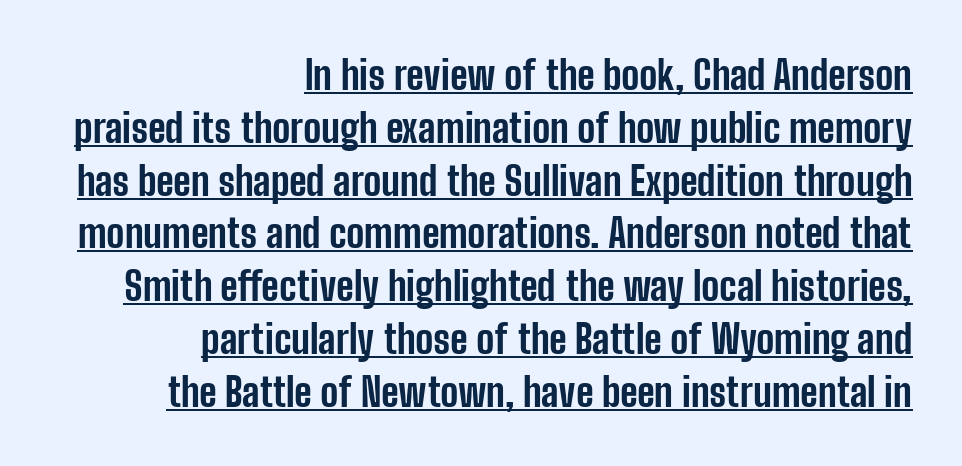
Q: Is the text bold? A: Yes.
Q: Is the text italic (slanted)? A: No, it is upright.
Q: Is the typeface a serif or a sans-serif typeface? A: Sans-serif.
Q: Is the text underlined? A: Yes.
Q: How is the paragraph aligned? A: Right-aligned.
Q: Is the spacing between letters normal or unusually wide? A: Normal.
Q: Is the spacing between lines tight, normal or loose? A: Normal.
Q: Width (condensed, normal, or wide)? A: Condensed.
Q: Stroke contrast? A: Low.
Q: x-height? A: Medium.
Q: Monospaced? A: No.
